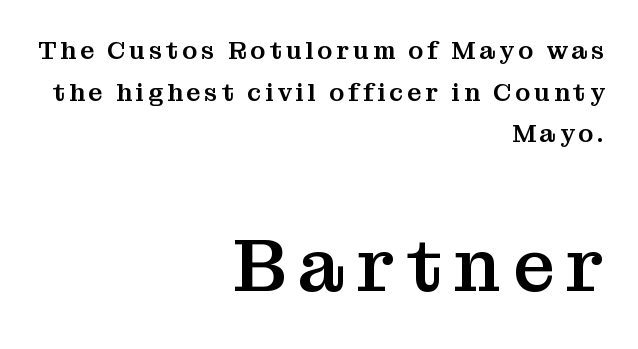
The image shows 74 px serif type, upright; set right-aligned, normal line spacing (1.67x), not underlined; the second (bottom) block is 2.96x larger; medium stroke contrast and a medium x-height.
